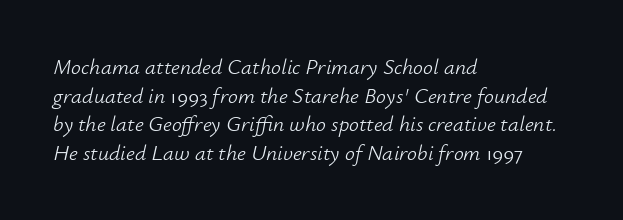
The image shows 22 px text type, italic (leaning right); set left-aligned, normal line spacing (1.3x), normal letter spacing, not underlined.
